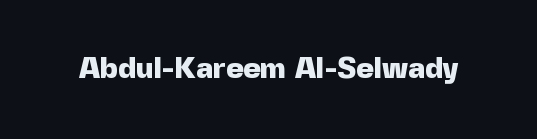
It's the straight-up-and-down kind of type. Proportional: the letters do not fall into vertical columns. Compared with typical body copy, the letter spacing here is the same. Only glyphs here, with clear space below each row.
